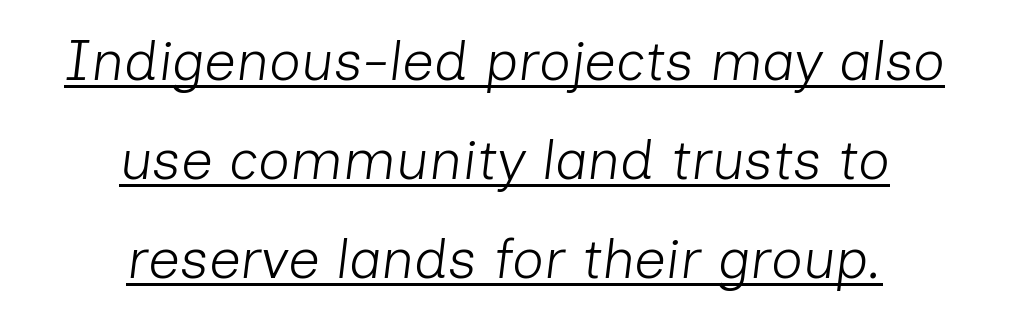
This sample uses an oblique cut, with every glyph tilted off the vertical. Here the glyphs are tracked normally, forming tight word shapes. A continuous stroke trails under the words, as in a hyperlink. These lines are rendered in a variable-pitch font.
